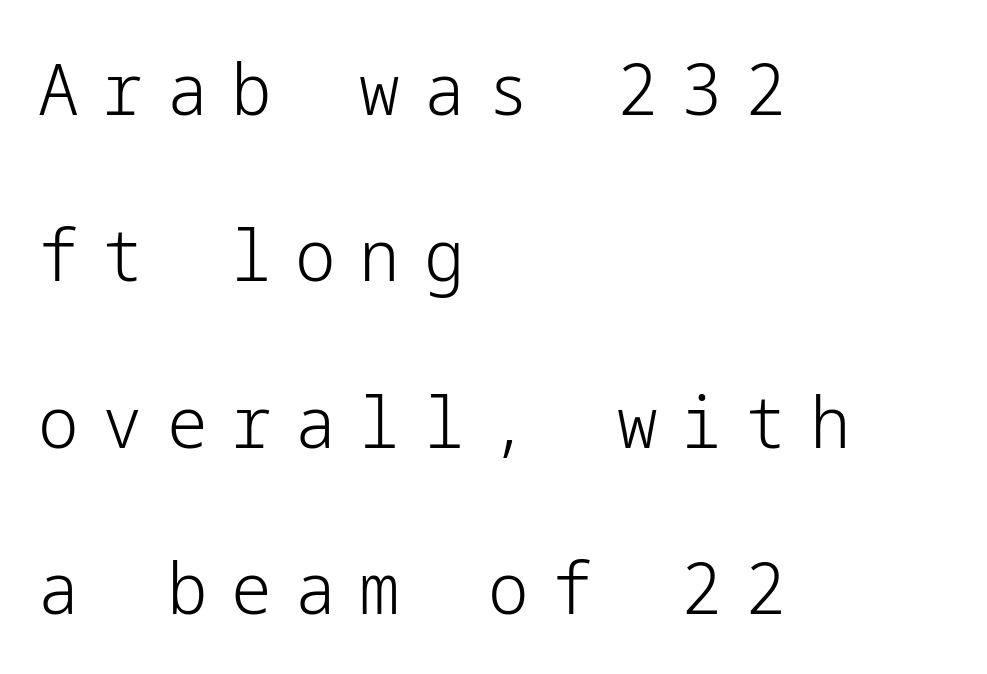
Q: Is the text bold? A: No.
Q: Is the text italic (slanted)? A: No, it is upright.
Q: Is the typeface a serif or a sans-serif typeface? A: Sans-serif.
Q: Is the text underlined? A: No.
Q: How is the paragraph aligned? A: Left-aligned.
Q: Is the spacing between letters normal or unusually wide? A: Unusually wide.
Q: Is the spacing between lines tight, normal or loose? A: Loose.
Q: Width (condensed, normal, or wide)? A: Normal.
Q: Stroke contrast? A: Low.
Q: x-height? A: Medium.
